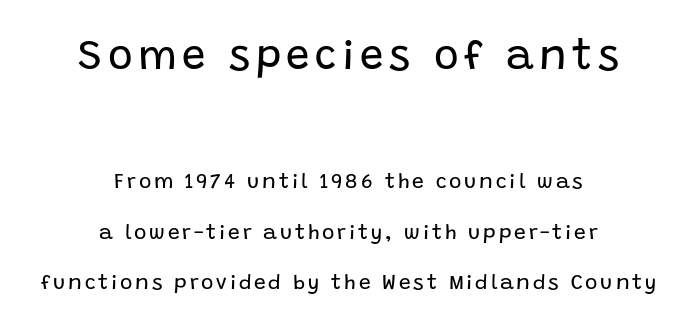
{"serif": "no", "italic": "no", "bold": "no", "weight": "regular", "width": "normal", "stroke_contrast": "low", "x_height": "large", "monospaced": "no", "underline": "no", "align": "center", "line_spacing": "loose", "line_spacing_ratio": 2.4, "larger_block": "first", "size_ratio": 2.0, "glyph_px": 42}
